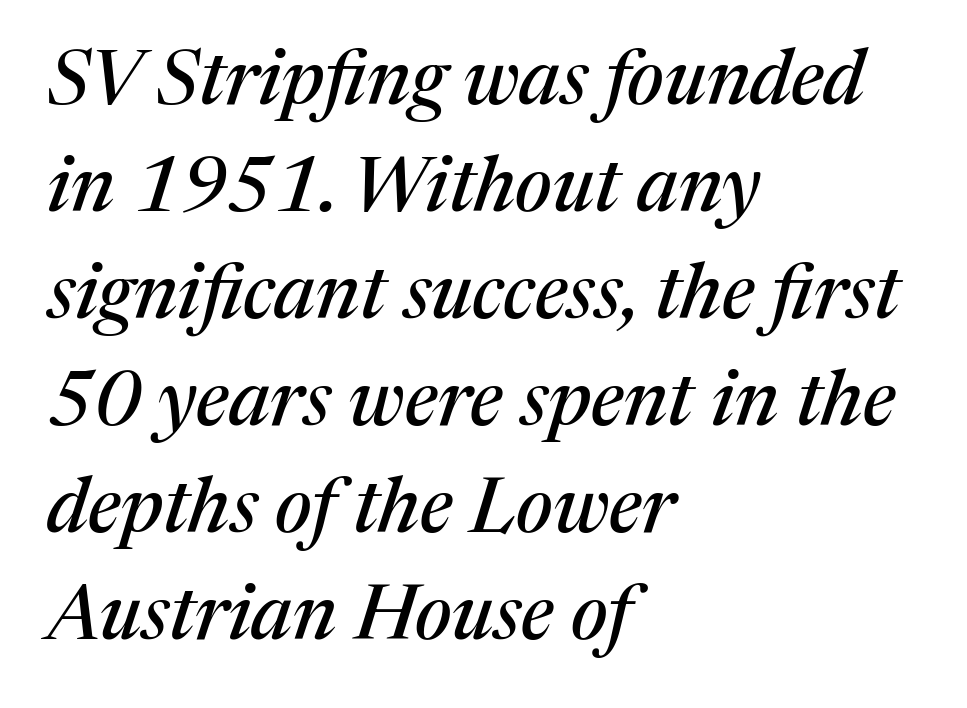
Q: Is the text italic (slanted)? A: Yes, it leans right by about 17 degrees.
Q: Is the typeface a serif or a sans-serif typeface? A: Serif.
Q: Is the text underlined? A: No.
Q: How is the paragraph aligned? A: Left-aligned.
Q: Is the spacing between letters normal or unusually wide? A: Normal.
Q: Is the spacing between lines tight, normal or loose? A: Normal.
Q: Width (condensed, normal, or wide)? A: Normal.
Q: Stroke contrast? A: Medium.
Q: x-height? A: Medium.
Q: Monospaced? A: No.
